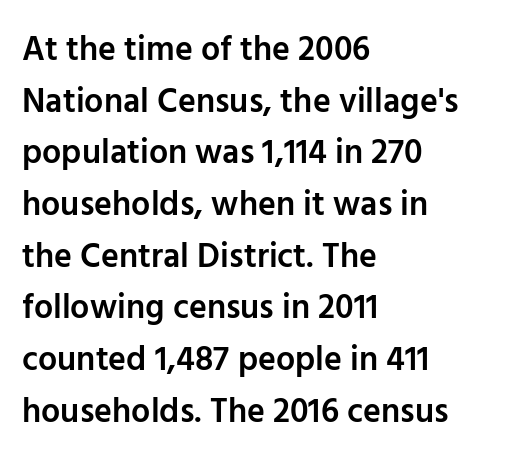
Q: Is the text bold? A: Semi-bold.
Q: Is the text italic (slanted)? A: No, it is upright.
Q: Is the typeface a serif or a sans-serif typeface? A: Sans-serif.
Q: Is the text underlined? A: No.
Q: How is the paragraph aligned? A: Left-aligned.
Q: Is the spacing between letters normal or unusually wide? A: Normal.
Q: Is the spacing between lines tight, normal or loose? A: Normal.
Q: Width (condensed, normal, or wide)? A: Normal.
Q: Stroke contrast? A: Low.
Q: x-height? A: Medium.
Q: Monospaced? A: No.
